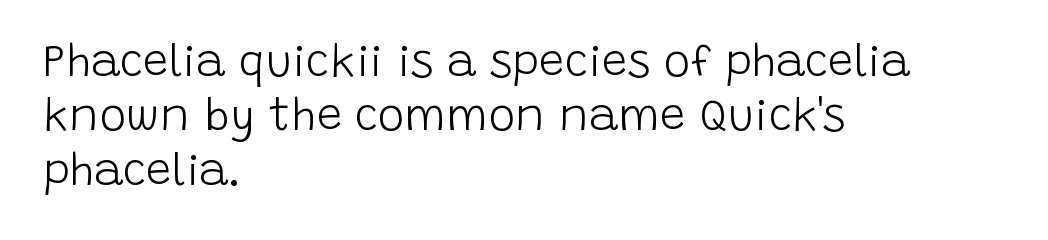
{"serif": "no", "italic": "no", "bold": "no", "weight": "light", "width": "normal", "stroke_contrast": "low", "x_height": "large", "monospaced": "no", "underline": "no", "align": "left", "line_spacing_ratio": 1.21, "letter_spacing": "normal", "letter_spacing_em": 0.0, "glyph_px": 45}
